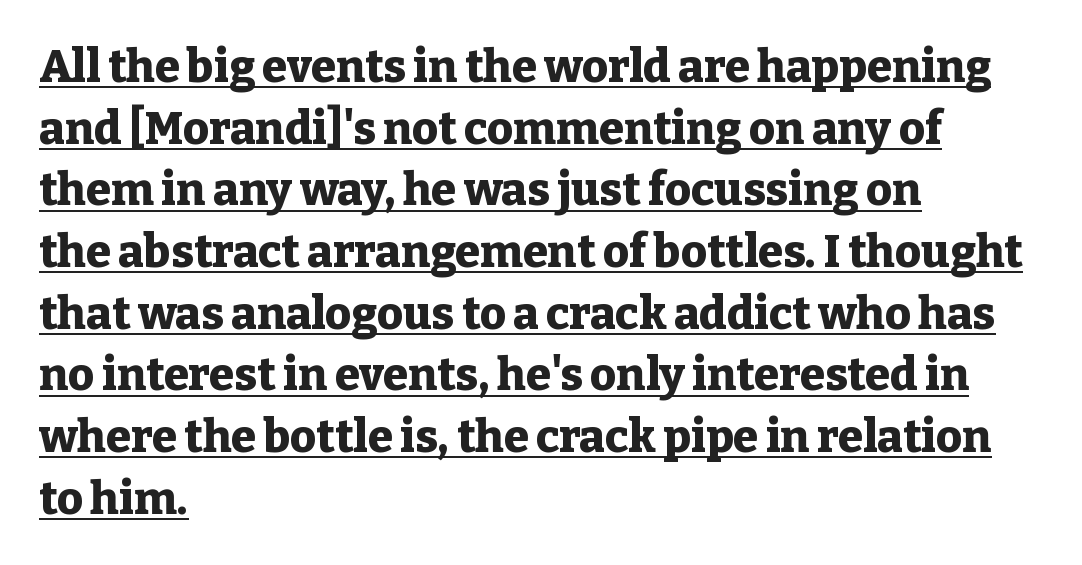
Posture: straight, roman, zero tilt. This sample uses plain, unmodified letter spacing. These lines are composed in type with serifs. A typesetter would call this leading conventional body-copy spacing.
